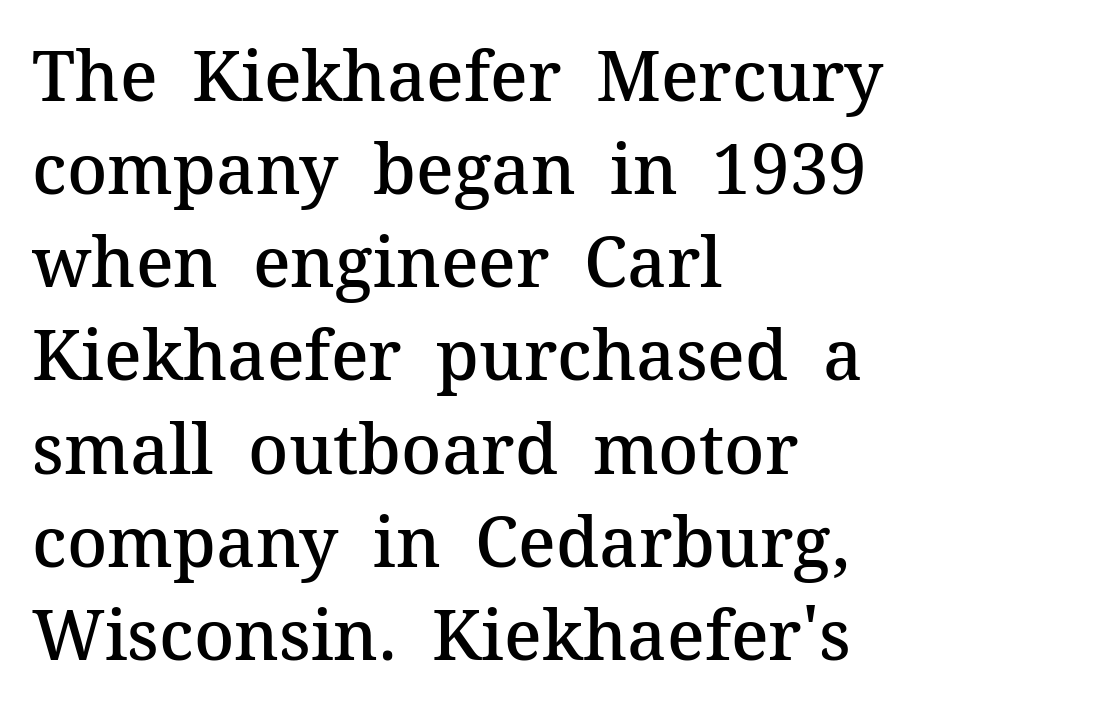
Q: Is the text bold? A: Semi-bold.
Q: Is the text italic (slanted)? A: No, it is upright.
Q: Is the typeface a serif or a sans-serif typeface? A: Serif.
Q: Is the text underlined? A: No.
Q: How is the paragraph aligned? A: Left-aligned.
Q: Is the spacing between letters normal or unusually wide? A: Normal.
Q: Is the spacing between lines tight, normal or loose? A: Normal.
Q: Width (condensed, normal, or wide)? A: Normal.
Q: Stroke contrast? A: Medium.
Q: x-height? A: Medium.
Q: Monospaced? A: No.
